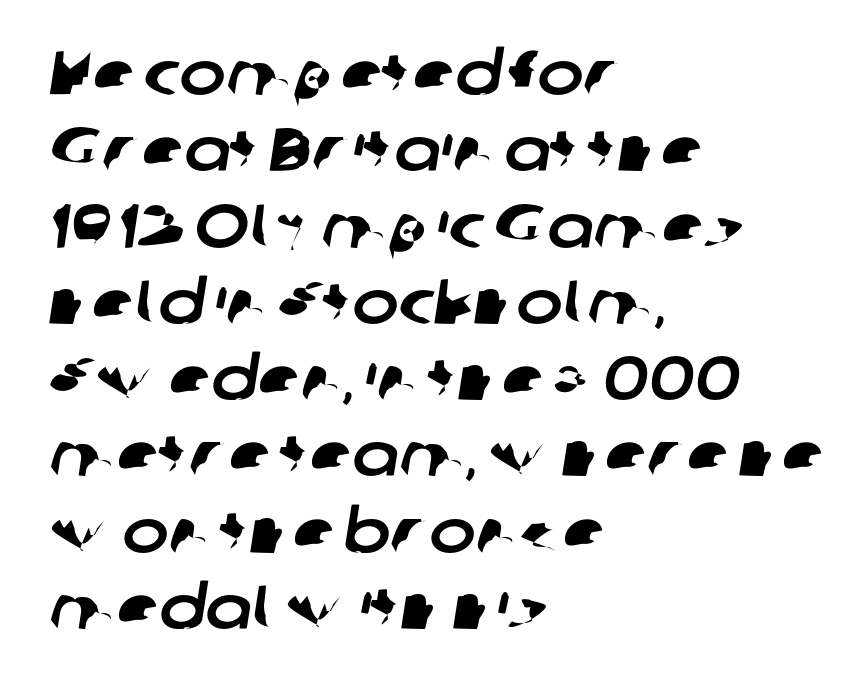
{"serif": "no", "width": "normal", "stroke_contrast": "low", "x_height": "medium", "monospaced": "no", "underline": "no", "align": "left", "line_spacing_ratio": 1.23, "letter_spacing": "normal", "letter_spacing_em": 0.0, "glyph_px": 62}
